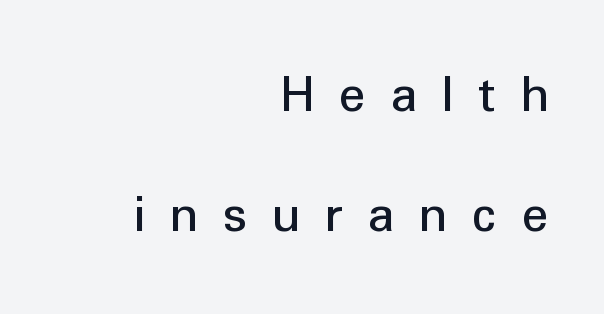
{"serif": "no", "italic": "no", "bold": "no", "weight": "regular", "width": "normal", "stroke_contrast": "low", "x_height": "medium", "monospaced": "no", "underline": "no", "align": "right", "line_spacing": "loose", "line_spacing_ratio": 2.14, "letter_spacing": "wide", "letter_spacing_em": 0.44, "glyph_px": 56}
